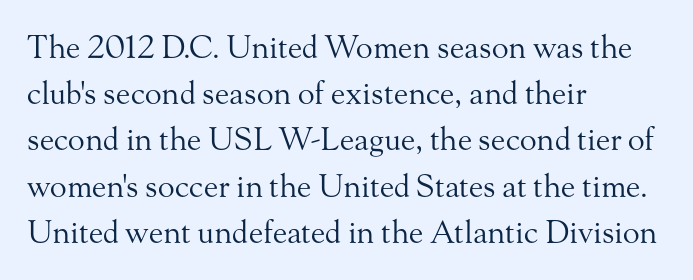
Classification — serif. Line spacing here is normal. These lines are rendered in a variable-pitch font. Quick note: underline off. The passage shown is not bold in any degree.
